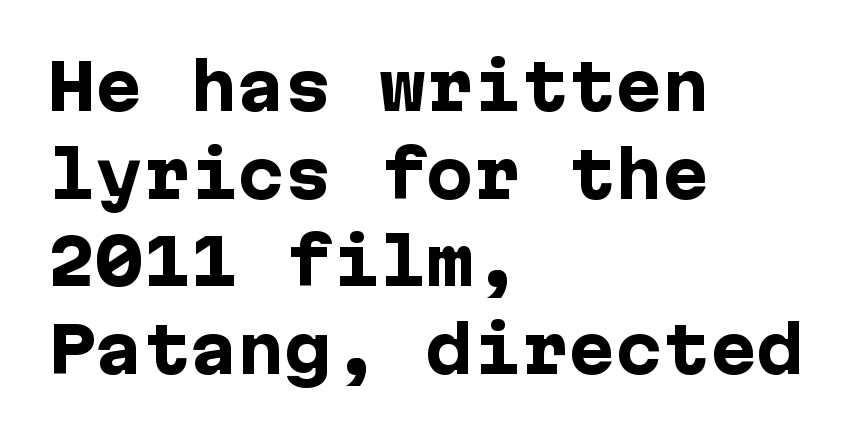
The image shows 63 px heavy sans-serif type, upright; set left-aligned, normal line spacing (1.39x), normal letter spacing, not underlined; low stroke contrast and a medium x-height.
